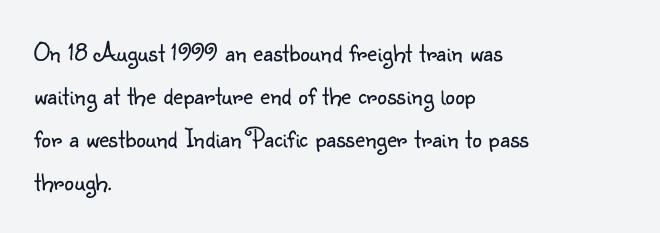
Q: Is the text bold? A: No.
Q: Is the text italic (slanted)? A: No, it is upright.
Q: Is the text underlined? A: No.
Q: How is the paragraph aligned? A: Left-aligned.
Q: Is the spacing between letters normal or unusually wide? A: Normal.
Q: Is the spacing between lines tight, normal or loose? A: Normal.
